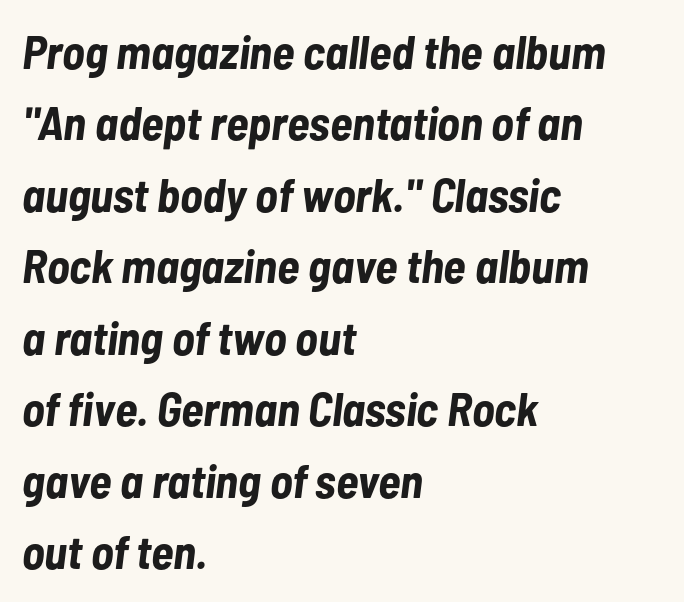
{"italic": "yes", "lean": "right", "slant_degrees": 7, "bold": "yes", "weight": "bold", "width": "condensed", "stroke_contrast": "low", "x_height": "medium", "monospaced": "no", "underline": "no", "align": "left", "line_spacing": "normal", "line_spacing_ratio": 1.52, "letter_spacing": "normal", "letter_spacing_em": 0.0, "glyph_px": 47}
